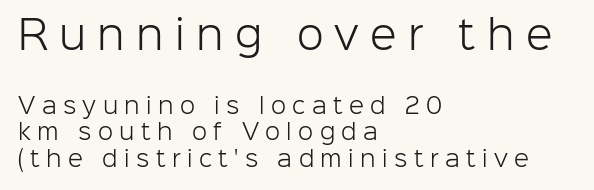
Q: Is the text bold? A: No.
Q: Is the text italic (slanted)? A: No, it is upright.
Q: Is the typeface a serif or a sans-serif typeface? A: Sans-serif.
Q: Is the text underlined? A: No.
Q: How is the paragraph aligned? A: Left-aligned.
Q: Is the spacing between letters normal or unusually wide? A: Unusually wide.
Q: Which block of text is set in a larger size, the first (top) or the second (bottom)? A: The first (top) one.
Q: Width (condensed, normal, or wide)? A: Normal.
Q: Stroke contrast? A: Low.
Q: x-height? A: Medium.
Q: Monospaced? A: No.
